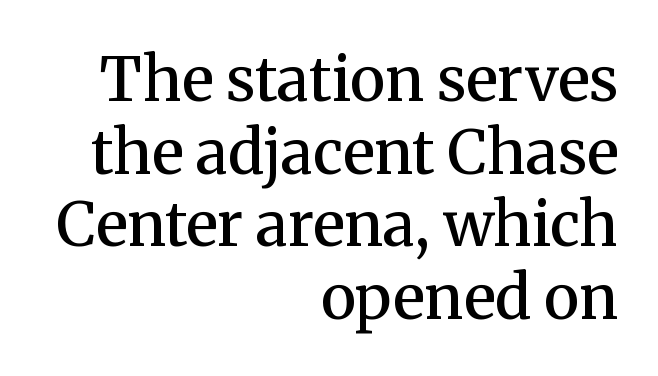
Q: Is the text bold? A: Semi-bold.
Q: Is the text italic (slanted)? A: No, it is upright.
Q: Is the typeface a serif or a sans-serif typeface? A: Serif.
Q: Is the text underlined? A: No.
Q: How is the paragraph aligned? A: Right-aligned.
Q: Is the spacing between letters normal or unusually wide? A: Normal.
Q: Width (condensed, normal, or wide)? A: Normal.
Q: Stroke contrast? A: Medium.
Q: x-height? A: Medium.
Q: Monospaced? A: No.
